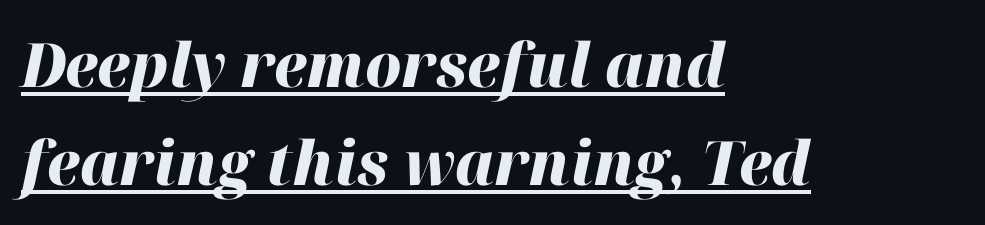
Q: Is the text bold? A: Yes.
Q: Is the text italic (slanted)? A: Yes, it leans right by about 12 degrees.
Q: Is the text underlined? A: Yes.
Q: How is the paragraph aligned? A: Left-aligned.
Q: Is the spacing between letters normal or unusually wide? A: Normal.
Q: Is the spacing between lines tight, normal or loose? A: Normal.
Q: Width (condensed, normal, or wide)? A: Normal.
Q: Stroke contrast? A: High.
Q: x-height? A: Medium.
Q: Monospaced? A: No.
